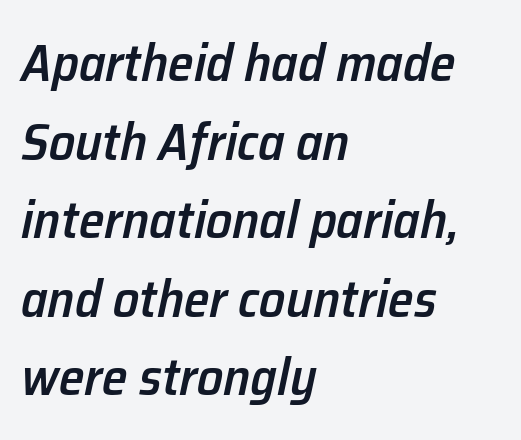
Q: Is the text bold? A: Semi-bold.
Q: Is the text italic (slanted)? A: Yes, it leans right by about 12 degrees.
Q: Is the text underlined? A: No.
Q: How is the paragraph aligned? A: Left-aligned.
Q: Is the spacing between letters normal or unusually wide? A: Normal.
Q: Is the spacing between lines tight, normal or loose? A: Normal.
Q: Width (condensed, normal, or wide)? A: Normal.
Q: Stroke contrast? A: Low.
Q: x-height? A: Medium.
Q: Monospaced? A: No.
